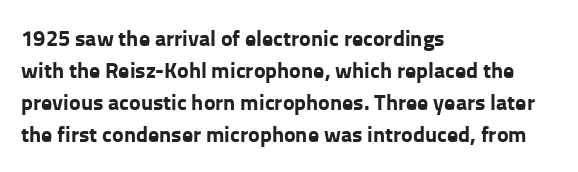
Q: Is the text bold? A: Yes.
Q: Is the text italic (slanted)? A: No, it is upright.
Q: Is the text underlined? A: No.
Q: How is the paragraph aligned? A: Left-aligned.
Q: Is the spacing between letters normal or unusually wide? A: Normal.
Q: Is the spacing between lines tight, normal or loose? A: Normal.
